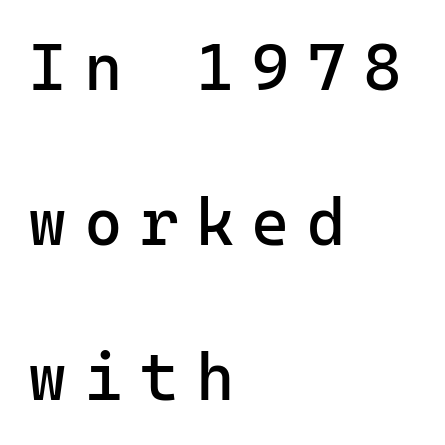
{"serif": "no", "italic": "no", "bold": "no", "weight": "regular", "width": "normal", "stroke_contrast": "low", "x_height": "medium", "monospaced": "yes", "underline": "no", "align": "left", "line_spacing": "loose", "line_spacing_ratio": 2.35, "letter_spacing": "wide", "letter_spacing_em": 0.26, "glyph_px": 66}
